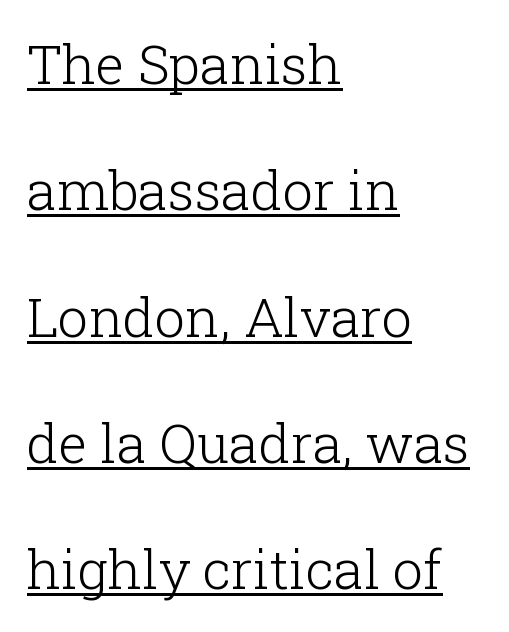
The image shows 54 px light serif type, upright; set left-aligned, loose line spacing (2.34x), normal letter spacing, underlined; low stroke contrast and a medium x-height.
